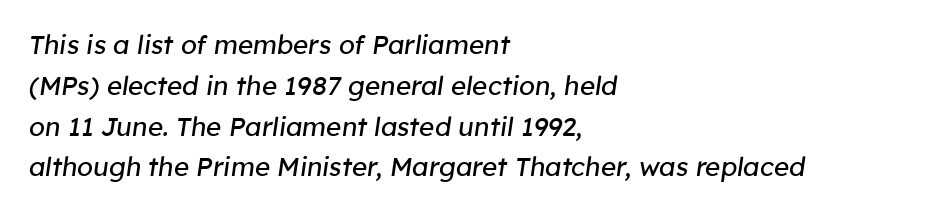
{"italic": "yes", "lean": "right", "slant_degrees": 8, "bold": "no", "underline": "no", "align": "left", "line_spacing": "normal", "line_spacing_ratio": 1.57, "letter_spacing": "normal", "letter_spacing_em": 0.0, "glyph_px": 26}
